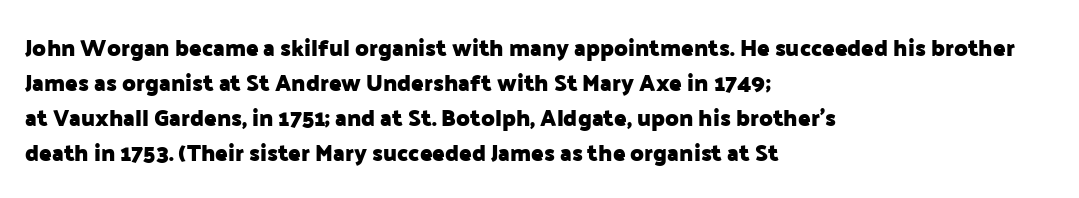
Q: Is the text bold? A: Yes.
Q: Is the text italic (slanted)? A: No, it is upright.
Q: Is the text underlined? A: No.
Q: How is the paragraph aligned? A: Left-aligned.
Q: Is the spacing between letters normal or unusually wide? A: Normal.
Q: Is the spacing between lines tight, normal or loose? A: Normal.
